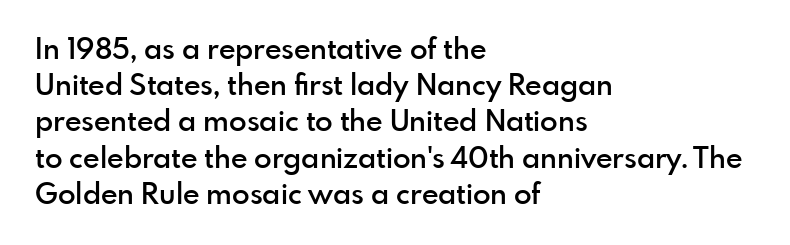
Moderately thickened strokes mark this as semibold type. Rendered with straight, roman letterforms. Left-aligned paragraph, ragged on the right. Nobody touched the tracking dial on this one.
